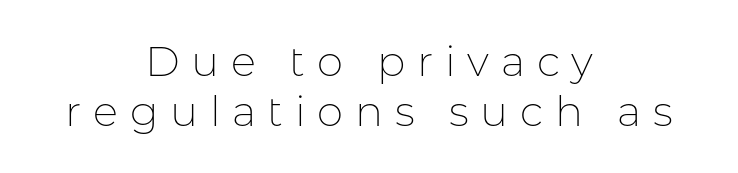
{"serif": "no", "italic": "no", "bold": "no", "weight": "thin", "width": "normal", "stroke_contrast": "low", "x_height": "medium", "monospaced": "no", "underline": "no", "align": "center", "line_spacing_ratio": 1.2, "letter_spacing": "wide", "letter_spacing_em": 0.28, "glyph_px": 42}
